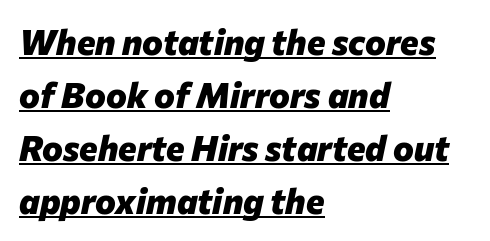
The image shows 35 px heavy type, italic (leaning right); set left-aligned, normal line spacing (1.51x), normal letter spacing, underlined; low stroke contrast and a medium x-height.
